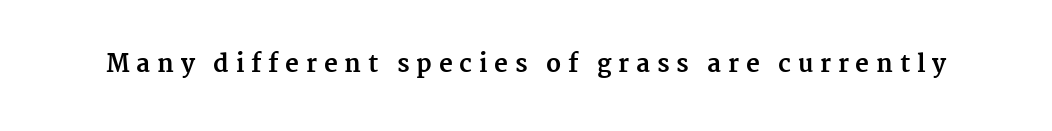
{"italic": "no", "bold": "yes", "underline": "no", "letter_spacing": "wide", "letter_spacing_em": 0.28, "glyph_px": 24}
